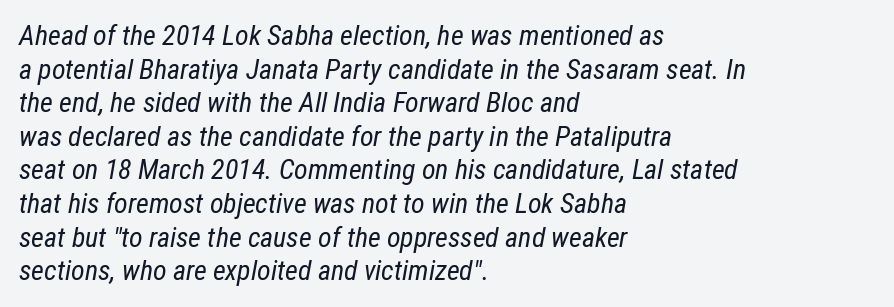
{"italic": "yes", "lean": "right", "slant_degrees": 12, "bold": "no", "weight": "regular", "width": "condensed", "stroke_contrast": "low", "x_height": "medium", "monospaced": "no", "underline": "no", "align": "left", "line_spacing_ratio": 1.2, "letter_spacing": "normal", "letter_spacing_em": 0.0, "glyph_px": 28}
